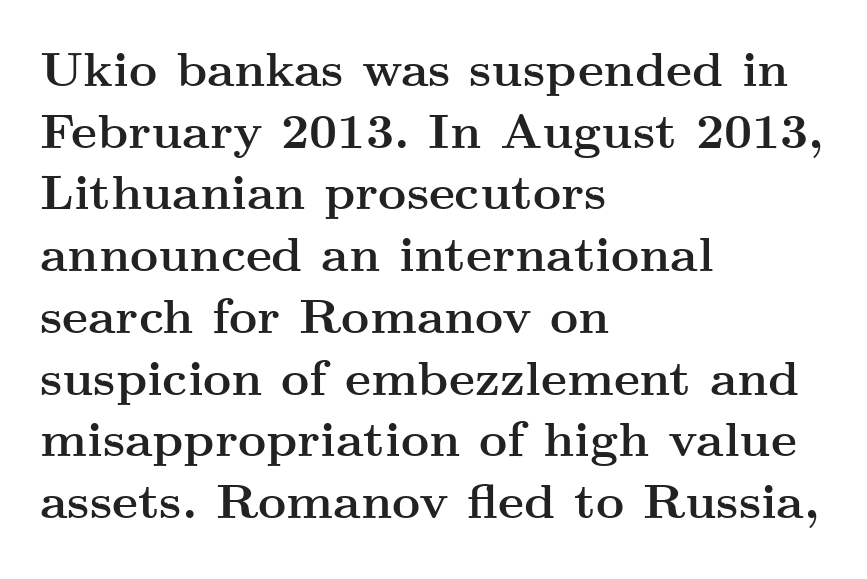
{"serif": "yes", "italic": "no", "bold": "yes", "weight": "semibold", "width": "wide", "stroke_contrast": "medium", "x_height": "small", "monospaced": "no", "underline": "no", "align": "left", "line_spacing": "normal", "line_spacing_ratio": 1.26, "letter_spacing": "normal", "letter_spacing_em": 0.0, "glyph_px": 49}
